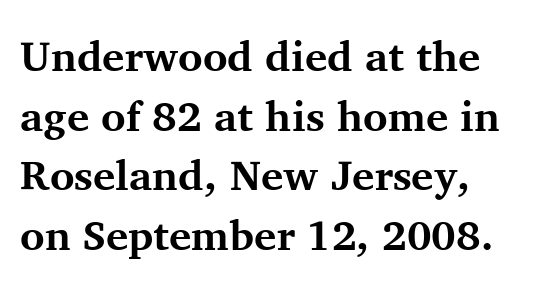
The image shows 42 px bold serif type, upright; set left-aligned, normal line spacing (1.42x), normal letter spacing, not underlined; medium stroke contrast and a medium x-height.
